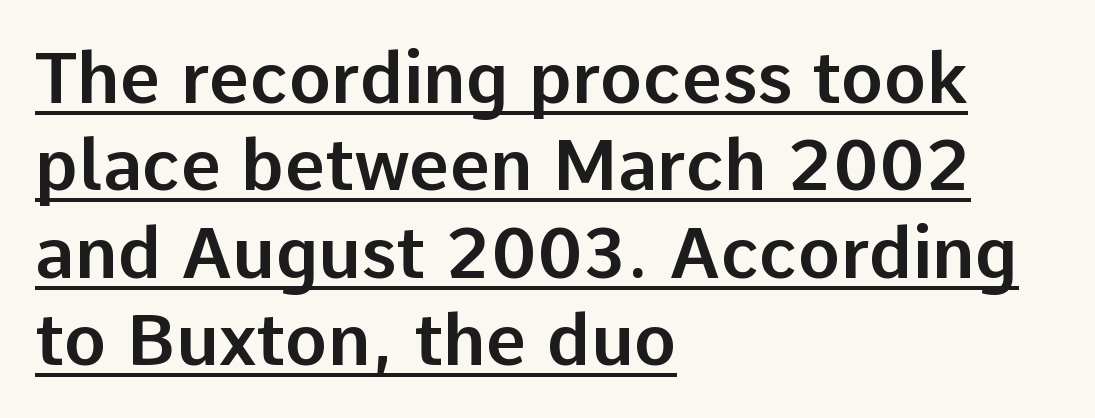
Q: Is the text italic (slanted)? A: No, it is upright.
Q: Is the typeface a serif or a sans-serif typeface? A: Sans-serif.
Q: Is the text underlined? A: Yes.
Q: How is the paragraph aligned? A: Left-aligned.
Q: Is the spacing between letters normal or unusually wide? A: Normal.
Q: Width (condensed, normal, or wide)? A: Normal.
Q: Stroke contrast? A: Low.
Q: x-height? A: Medium.
Q: Monospaced? A: No.
